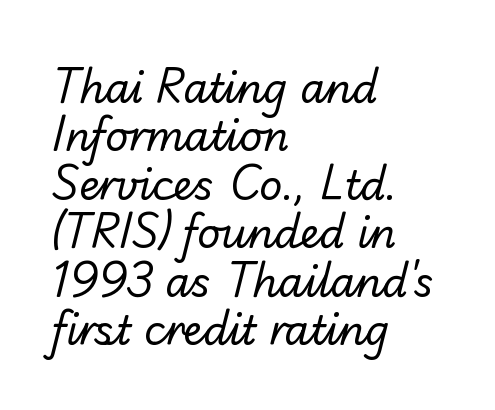
The image shows 40 px regular-weight sans-serif type; set left-aligned, line spacing 1.21x, normal letter spacing, not underlined; low stroke contrast and a small x-height.
